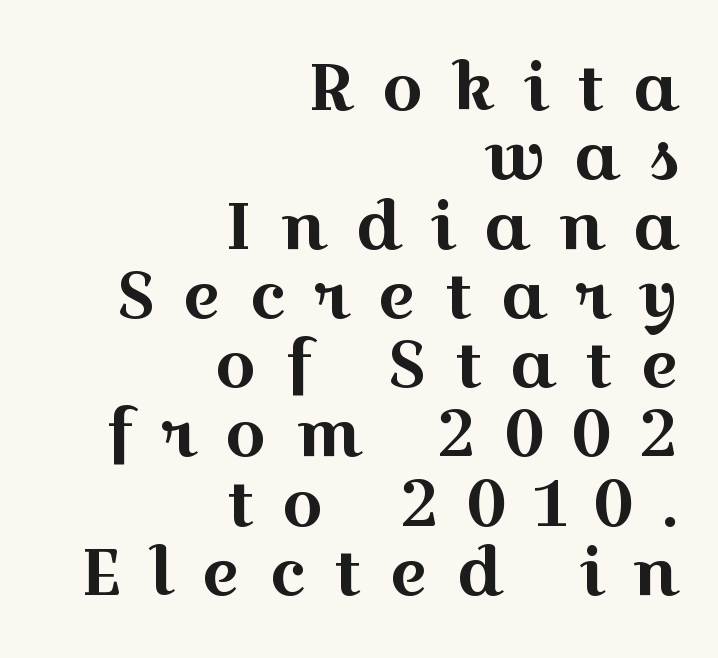
{"serif": "yes", "italic": "no", "width": "wide", "x_height": "medium", "monospaced": "no", "underline": "no", "align": "right", "line_spacing": "tight", "line_spacing_ratio": 1.05, "letter_spacing": "wide", "letter_spacing_em": 0.42, "glyph_px": 66}
